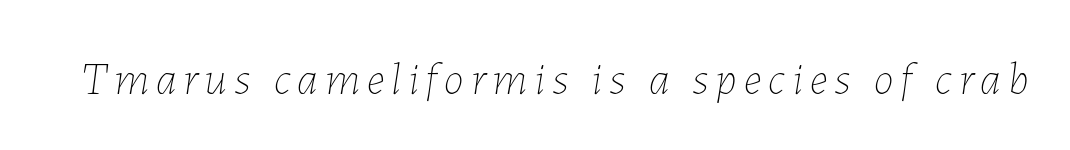
Q: Is the text bold? A: No.
Q: Is the text italic (slanted)? A: Yes, it leans right by about 7 degrees.
Q: Is the text underlined? A: No.
Q: Width (condensed, normal, or wide)? A: Normal.
Q: Stroke contrast? A: Low.
Q: x-height? A: Medium.
Q: Monospaced? A: No.
